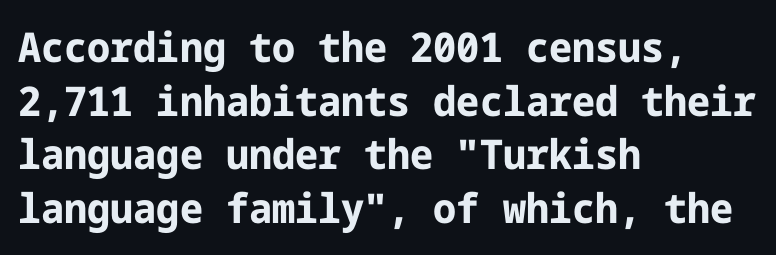
Q: Is the text bold? A: Yes.
Q: Is the text italic (slanted)? A: No, it is upright.
Q: Is the typeface a serif or a sans-serif typeface? A: Sans-serif.
Q: Is the text underlined? A: No.
Q: How is the paragraph aligned? A: Left-aligned.
Q: Is the spacing between letters normal or unusually wide? A: Normal.
Q: Is the spacing between lines tight, normal or loose? A: Normal.
Q: Width (condensed, normal, or wide)? A: Normal.
Q: Stroke contrast? A: Low.
Q: x-height? A: Medium.
